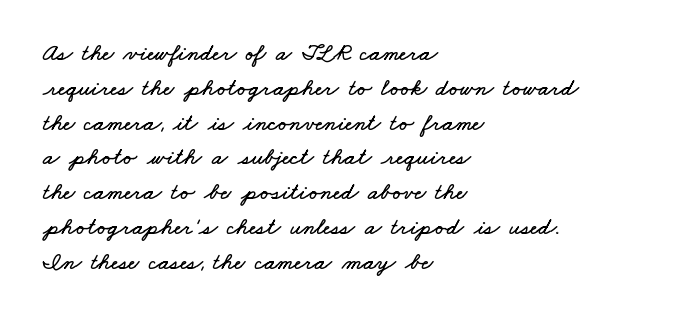
{"underline": "no", "align": "left", "line_spacing": "normal", "line_spacing_ratio": 1.45, "letter_spacing": "normal", "letter_spacing_em": 0.0, "glyph_px": 24}
